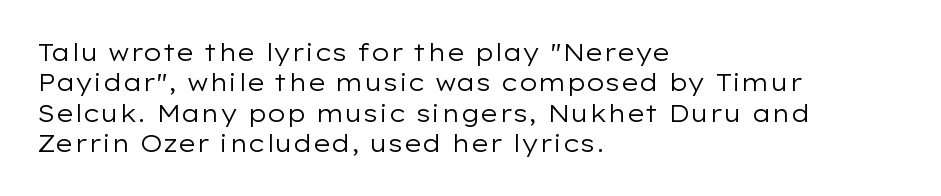
{"italic": "no", "bold": "no", "underline": "no", "align": "left", "line_spacing": "normal", "line_spacing_ratio": 1.27, "letter_spacing": "normal", "letter_spacing_em": 0.0, "glyph_px": 24}
